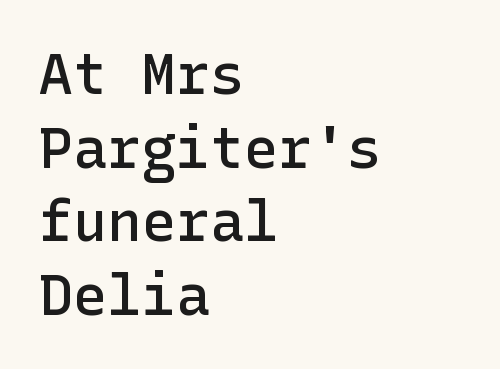
The image shows 57 px semibold sans-serif type, upright; set left-aligned, normal line spacing (1.29x), normal letter spacing, not underlined; low stroke contrast and a medium x-height.
